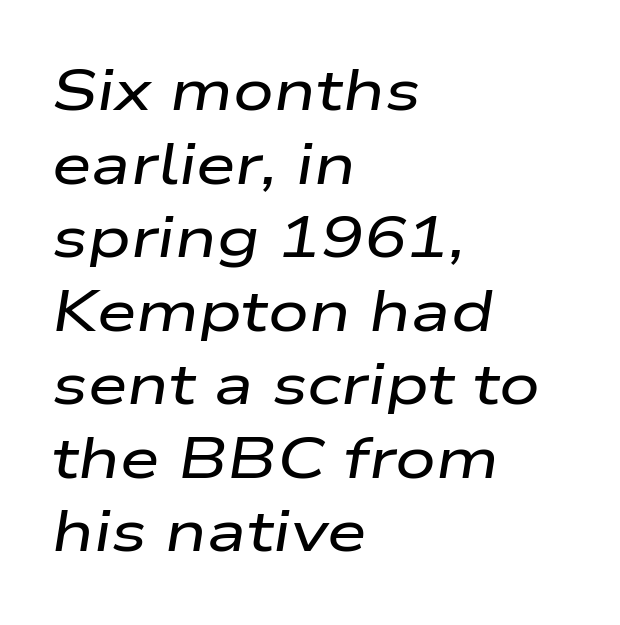
Each row of text sits above clean, open space. The block of text has a typical density, with ordinary space between rows. The text block is weighted toward the left margin, trailing off unevenly rightward. Each letter keeps its own natural width here, so spacing adapts to shape. This sample uses an oblique cut, with every glyph tilted off the vertical. The face used here is rendered with its standard letterfit.
